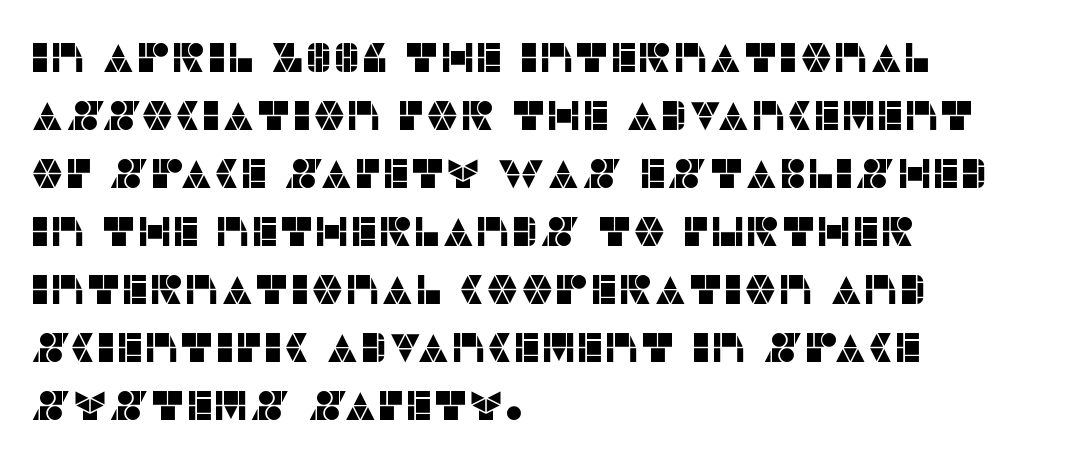
The image shows 42 px sans-serif type, upright; set left-aligned, normal line spacing (1.38x), normal letter spacing, not underlined; low stroke contrast and a large x-height.
